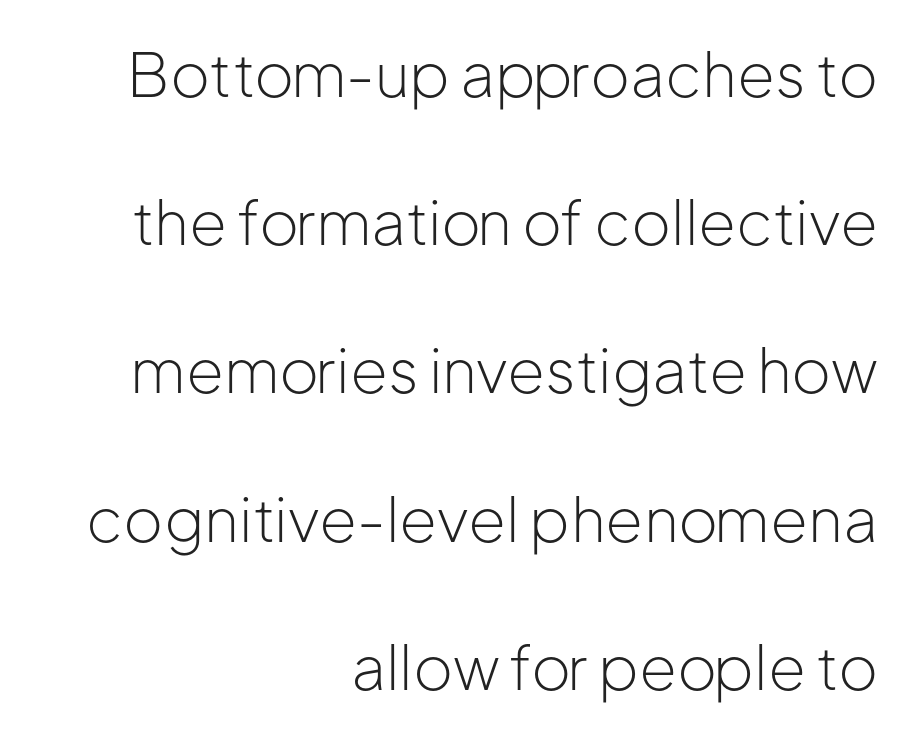
The image shows 61 px light sans-serif type, upright; set right-aligned, loose line spacing (2.43x), normal letter spacing, not underlined; low stroke contrast and a medium x-height.
